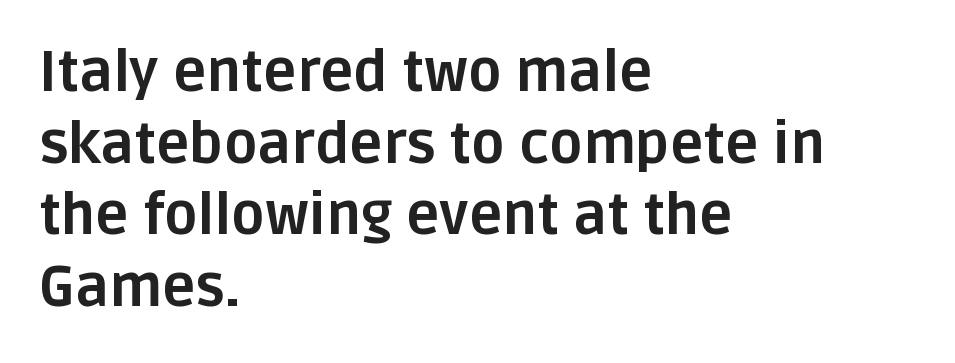
Q: Is the text bold? A: Yes.
Q: Is the text italic (slanted)? A: No, it is upright.
Q: Is the typeface a serif or a sans-serif typeface? A: Sans-serif.
Q: Is the text underlined? A: No.
Q: How is the paragraph aligned? A: Left-aligned.
Q: Is the spacing between letters normal or unusually wide? A: Normal.
Q: Is the spacing between lines tight, normal or loose? A: Normal.
Q: Width (condensed, normal, or wide)? A: Normal.
Q: Stroke contrast? A: Low.
Q: x-height? A: Large.
Q: Monospaced? A: No.
